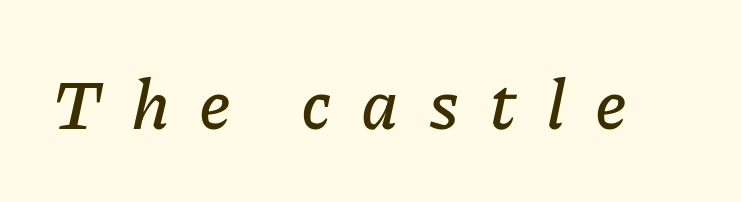
{"italic": "yes", "lean": "right", "slant_degrees": 11, "width": "normal", "stroke_contrast": "low", "x_height": "medium", "monospaced": "no", "underline": "no", "letter_spacing": "wide", "letter_spacing_em": 0.42, "glyph_px": 70}
